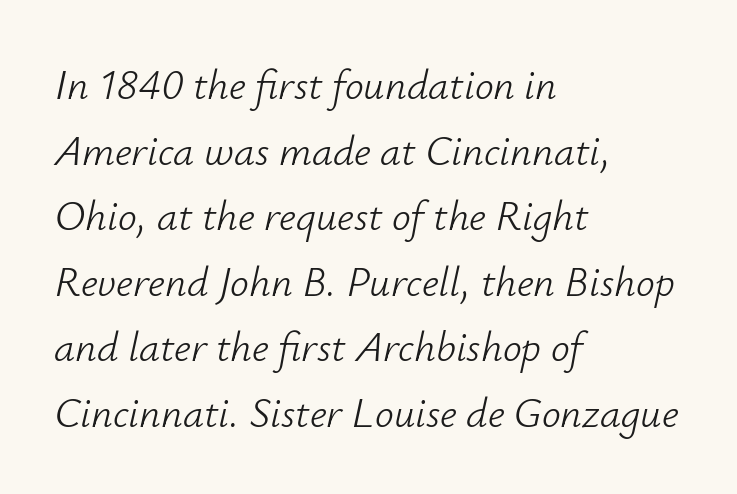
Q: Is the text bold? A: No.
Q: Is the text italic (slanted)? A: Yes, it leans right by about 12 degrees.
Q: Is the text underlined? A: No.
Q: How is the paragraph aligned? A: Left-aligned.
Q: Is the spacing between letters normal or unusually wide? A: Normal.
Q: Is the spacing between lines tight, normal or loose? A: Normal.
Q: Width (condensed, normal, or wide)? A: Normal.
Q: Stroke contrast? A: Low.
Q: x-height? A: Small.
Q: Monospaced? A: No.
